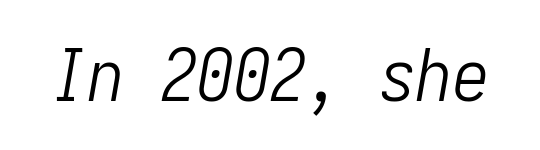
The image shows 73 px light, condensed type, italic (leaning right); set normal letter spacing, not underlined; low stroke contrast and a medium x-height.
